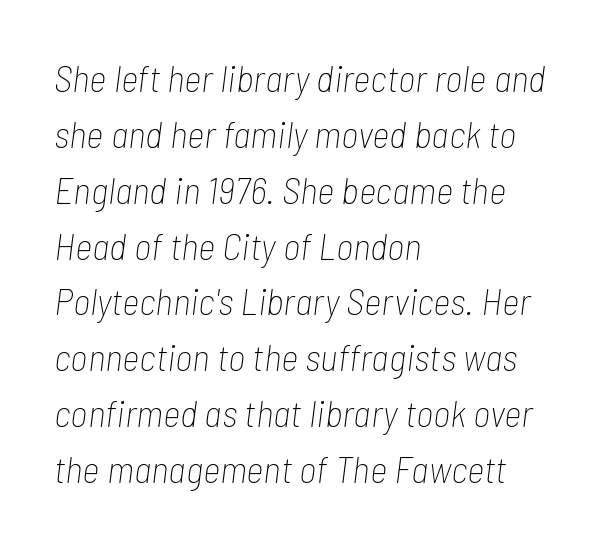
The image shows 38 px thin, condensed type, italic (leaning right); set left-aligned, normal line spacing (1.47x), normal letter spacing, not underlined; low stroke contrast and a medium x-height.
